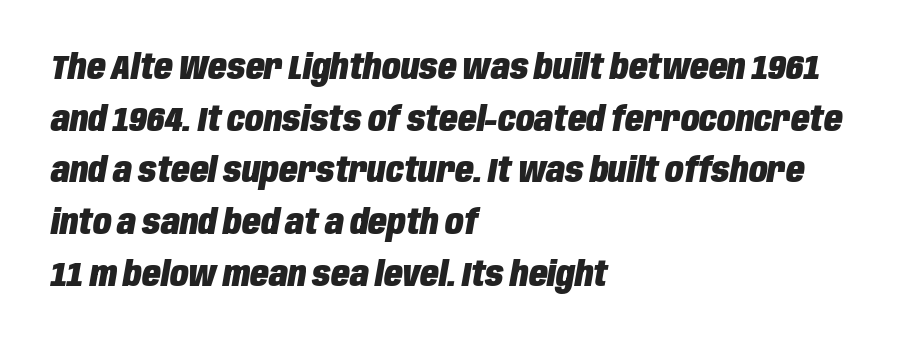
The image shows 34 px heavy, condensed type, italic (leaning right); set left-aligned, normal line spacing (1.52x), normal letter spacing, not underlined; low stroke contrast and a large x-height.
